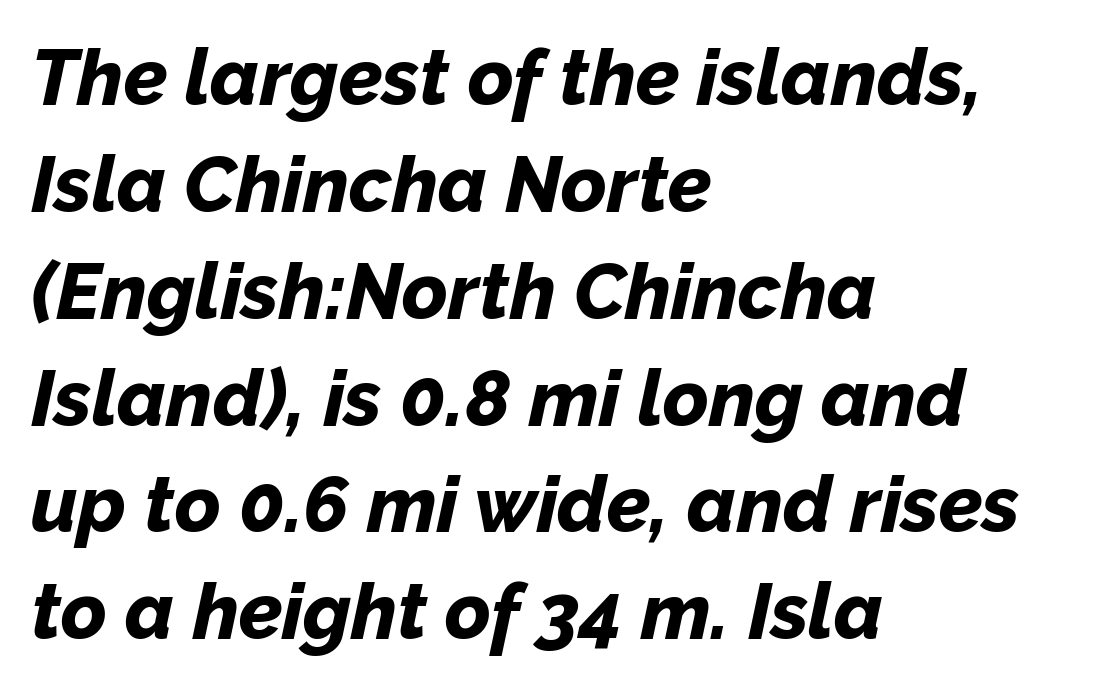
Compared with ordinary roman type, these characters are visibly tilted. Varying glyph widths throughout — classic text-font behaviour. The rendering keeps characters at their native spacing. The line-height multiplier appears to be the usual default. A clean baseline with only descenders dipping below it.
